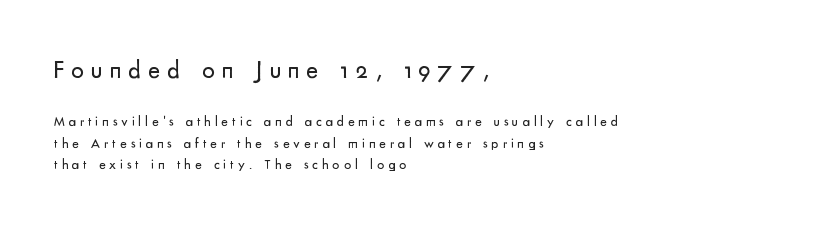
{"italic": "no", "bold": "no", "underline": "no", "align": "left", "line_spacing": "normal", "line_spacing_ratio": 1.53, "letter_spacing": "wide", "letter_spacing_em": 0.28, "larger_block": "first", "size_ratio": 1.79, "glyph_px": 25}
